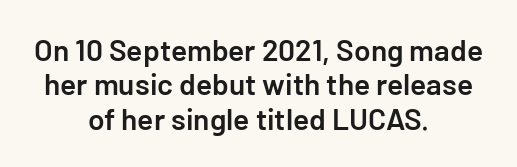
Q: Is the text bold? A: Semi-bold.
Q: Is the text italic (slanted)? A: No, it is upright.
Q: Is the typeface a serif or a sans-serif typeface? A: Sans-serif.
Q: Is the text underlined? A: No.
Q: How is the paragraph aligned? A: Centered.
Q: Is the spacing between letters normal or unusually wide? A: Normal.
Q: Is the spacing between lines tight, normal or loose? A: Tight.
Q: Width (condensed, normal, or wide)? A: Normal.
Q: Stroke contrast? A: Low.
Q: x-height? A: Medium.
